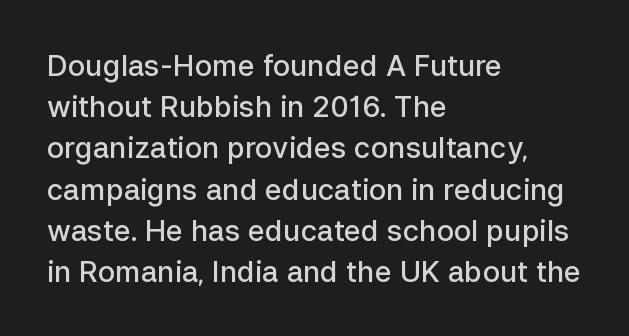
The image shows 29 px semibold sans-serif type, upright; set left-aligned, normal line spacing (1.42x), normal letter spacing, not underlined; low stroke contrast and a medium x-height.
